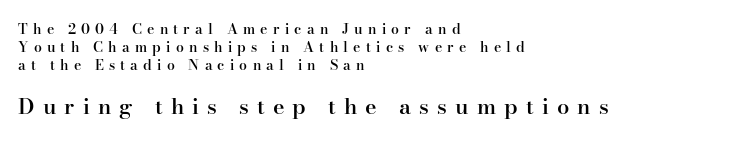
The image shows 22 px text type, upright; set left-aligned, normal line spacing (1.28x), unusually wide letter spacing (+0.37 em), not underlined; the second (bottom) block is 1.57x larger.
